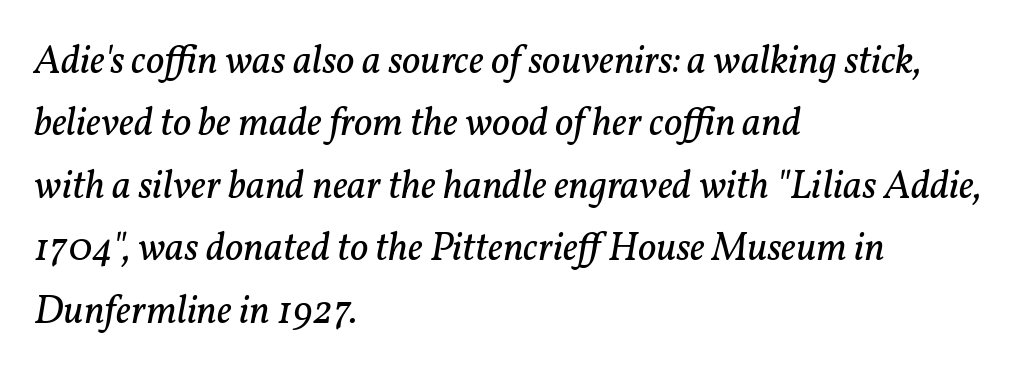
{"serif": "yes", "italic": "yes", "lean": "right", "slant_degrees": 11, "bold": "no", "weight": "regular", "width": "normal", "stroke_contrast": "low", "x_height": "medium", "monospaced": "no", "underline": "no", "align": "left", "line_spacing": "normal", "line_spacing_ratio": 1.56, "letter_spacing": "normal", "letter_spacing_em": 0.0, "glyph_px": 40}
